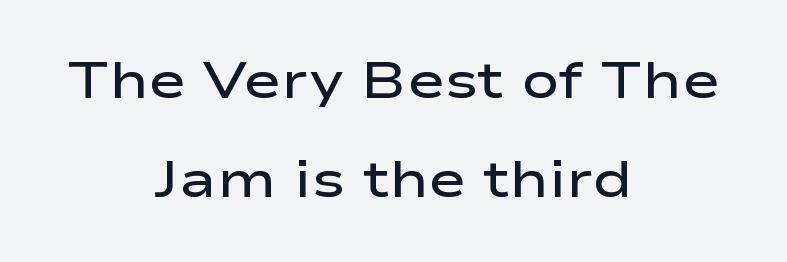
Q: Is the text bold? A: Semi-bold.
Q: Is the text italic (slanted)? A: No, it is upright.
Q: Is the typeface a serif or a sans-serif typeface? A: Sans-serif.
Q: Is the text underlined? A: No.
Q: How is the paragraph aligned? A: Centered.
Q: Is the spacing between letters normal or unusually wide? A: Normal.
Q: Is the spacing between lines tight, normal or loose? A: Loose.
Q: Width (condensed, normal, or wide)? A: Wide.
Q: Stroke contrast? A: Low.
Q: x-height? A: Medium.
Q: Monospaced? A: No.
